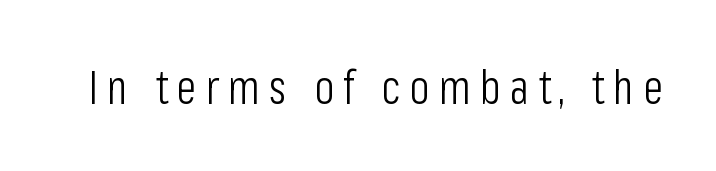
Q: Is the text bold? A: No.
Q: Is the text italic (slanted)? A: No, it is upright.
Q: Is the typeface a serif or a sans-serif typeface? A: Sans-serif.
Q: Is the text underlined? A: No.
Q: Width (condensed, normal, or wide)? A: Condensed.
Q: Stroke contrast? A: Low.
Q: x-height? A: Medium.
Q: Monospaced? A: No.
